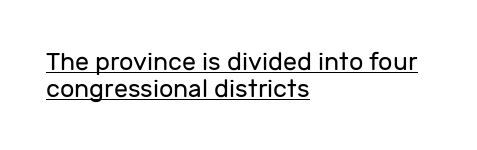
The image shows 25 px text type, upright; set left-aligned, tight line spacing (1.08x), normal letter spacing, underlined.
